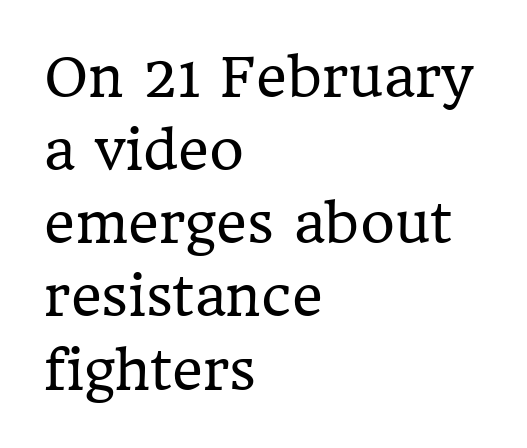
{"serif": "yes", "italic": "no", "bold": "no", "weight": "regular", "width": "normal", "stroke_contrast": "low", "x_height": "medium", "monospaced": "no", "underline": "no", "align": "left", "line_spacing": "normal", "line_spacing_ratio": 1.38, "letter_spacing": "normal", "letter_spacing_em": 0.0, "glyph_px": 53}
